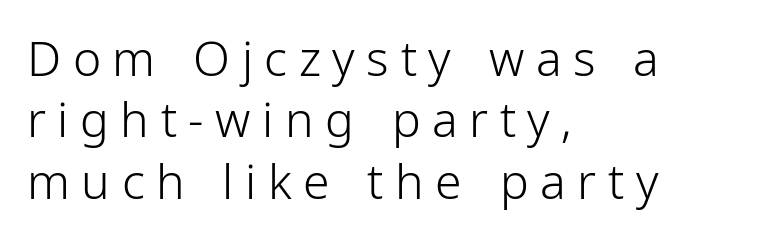
Unlike a traditional serif, this face leaves its strokes unadorned. Ordinary non-slanted type is in use. The line-height multiplier appears to be the usual default. Compared with a centered layout, this one pins lines to the left instead. The line texture is sparse and dotted thanks to wide tracking.
